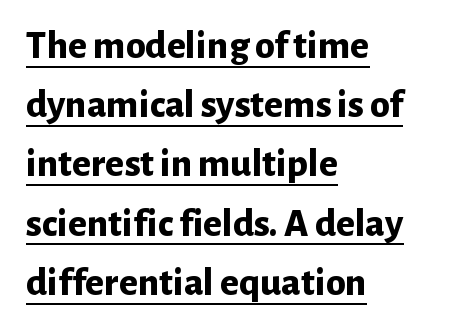
The image shows 40 px bold sans-serif type, upright; set left-aligned, normal line spacing (1.48x), normal letter spacing, underlined; low stroke contrast and a medium x-height.
